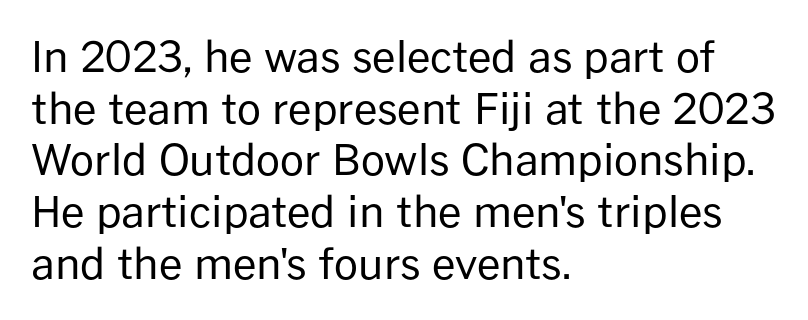
Q: Is the text bold? A: No.
Q: Is the text italic (slanted)? A: No, it is upright.
Q: Is the typeface a serif or a sans-serif typeface? A: Sans-serif.
Q: Is the text underlined? A: No.
Q: How is the paragraph aligned? A: Left-aligned.
Q: Is the spacing between letters normal or unusually wide? A: Normal.
Q: Width (condensed, normal, or wide)? A: Normal.
Q: Stroke contrast? A: Low.
Q: x-height? A: Medium.
Q: Monospaced? A: No.
